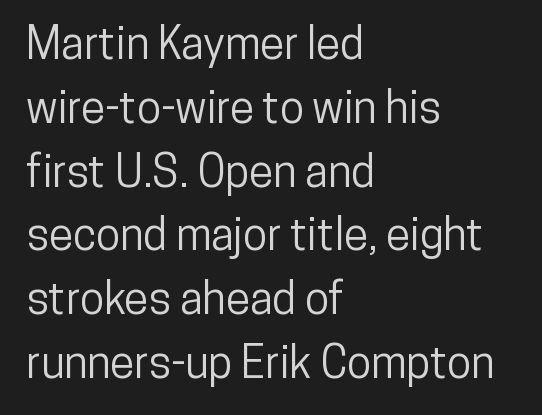
Q: Is the text italic (slanted)? A: No, it is upright.
Q: Is the typeface a serif or a sans-serif typeface? A: Sans-serif.
Q: Is the text underlined? A: No.
Q: How is the paragraph aligned? A: Left-aligned.
Q: Is the spacing between letters normal or unusually wide? A: Normal.
Q: Is the spacing between lines tight, normal or loose? A: Normal.
Q: Width (condensed, normal, or wide)? A: Condensed.
Q: Stroke contrast? A: Low.
Q: x-height? A: Medium.
Q: Monospaced? A: No.
